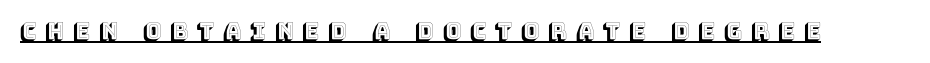
Q: Is the text italic (slanted)? A: No, it is upright.
Q: Is the text underlined? A: Yes.
Q: Is the spacing between letters normal or unusually wide? A: Unusually wide.
